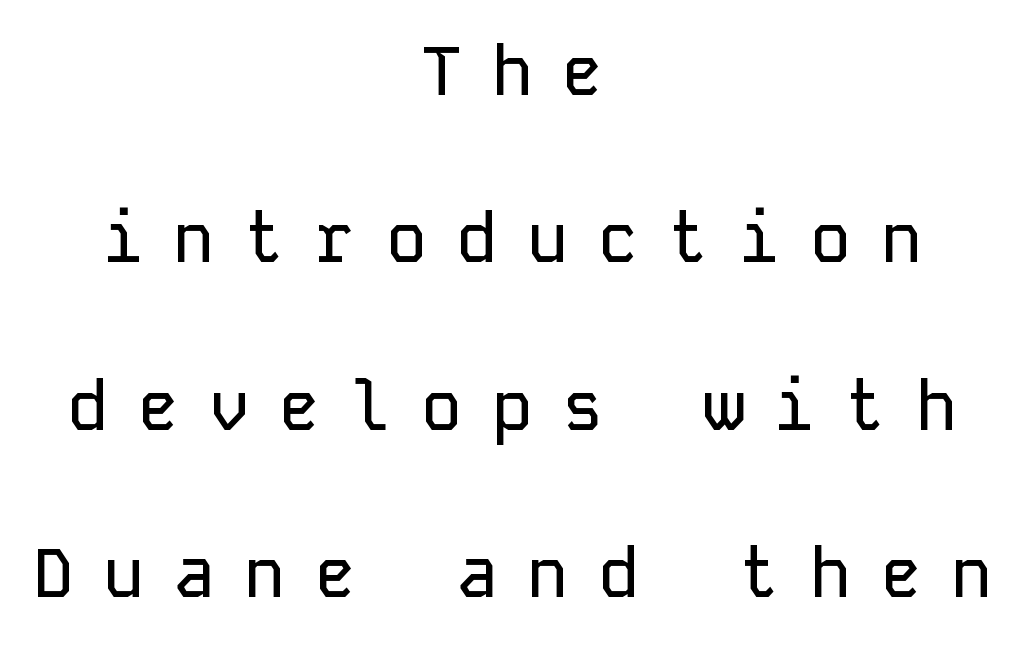
Is this a fixed-width face? Yes — each glyph sits in an identical cell. Type style note: lacks serifs. The whitespace from short lines is split evenly between both sides. You could only call the tracking loose — the letters float apart. Underline: absent. A roman cut, with each character standing at attention.
